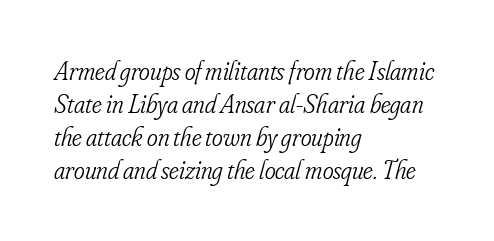
The image shows 26 px text type, italic (leaning right); set left-aligned, normal line spacing (1.27x), normal letter spacing, not underlined.
